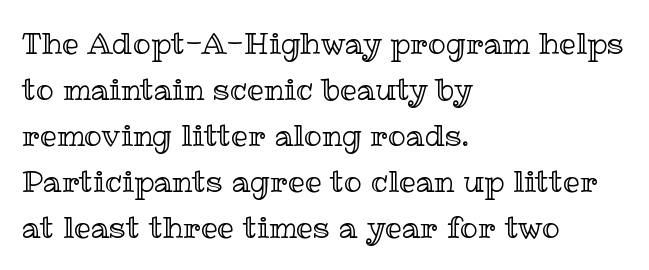
{"italic": "no", "width": "normal", "x_height": "medium", "monospaced": "no", "underline": "no", "align": "left", "line_spacing": "normal", "line_spacing_ratio": 1.53, "letter_spacing": "normal", "letter_spacing_em": 0.0, "glyph_px": 30}
